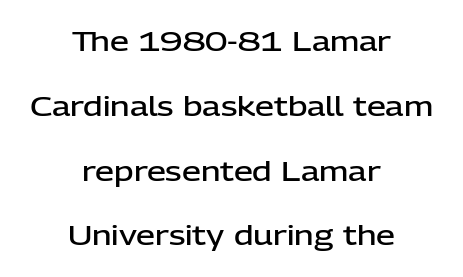
Q: Is the text bold? A: Semi-bold.
Q: Is the text italic (slanted)? A: No, it is upright.
Q: Is the text underlined? A: No.
Q: How is the paragraph aligned? A: Centered.
Q: Is the spacing between letters normal or unusually wide? A: Normal.
Q: Is the spacing between lines tight, normal or loose? A: Loose.
